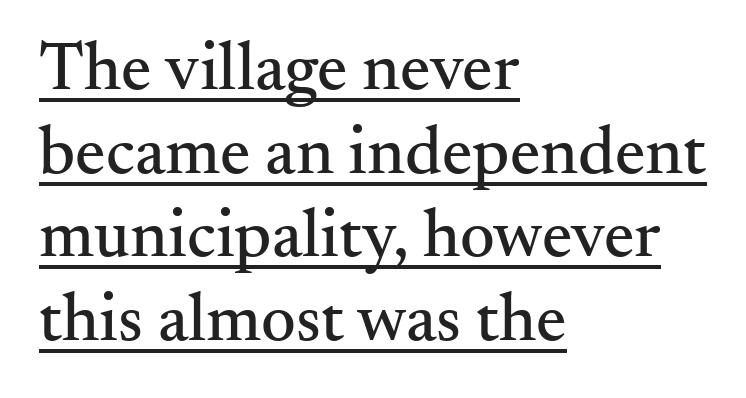
{"serif": "yes", "italic": "no", "width": "normal", "stroke_contrast": "medium", "x_height": "small", "monospaced": "no", "underline": "yes", "align": "left", "line_spacing_ratio": 1.23, "letter_spacing": "normal", "letter_spacing_em": 0.0, "glyph_px": 68}
